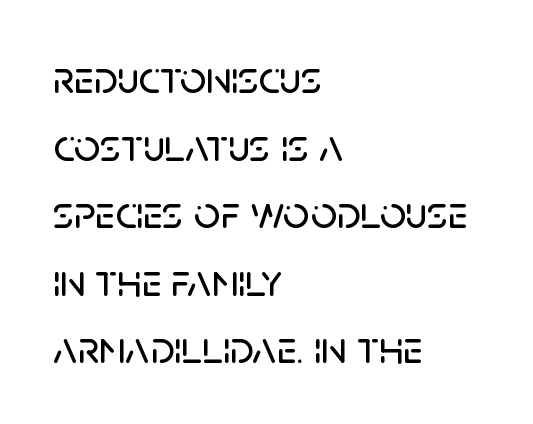
Q: Is the text italic (slanted)? A: No, it is upright.
Q: Is the typeface a serif or a sans-serif typeface? A: Sans-serif.
Q: Is the text underlined? A: No.
Q: How is the paragraph aligned? A: Left-aligned.
Q: Is the spacing between letters normal or unusually wide? A: Normal.
Q: Is the spacing between lines tight, normal or loose? A: Normal.
Q: Width (condensed, normal, or wide)? A: Normal.
Q: Stroke contrast? A: Low.
Q: x-height? A: Large.
Q: Monospaced? A: No.
